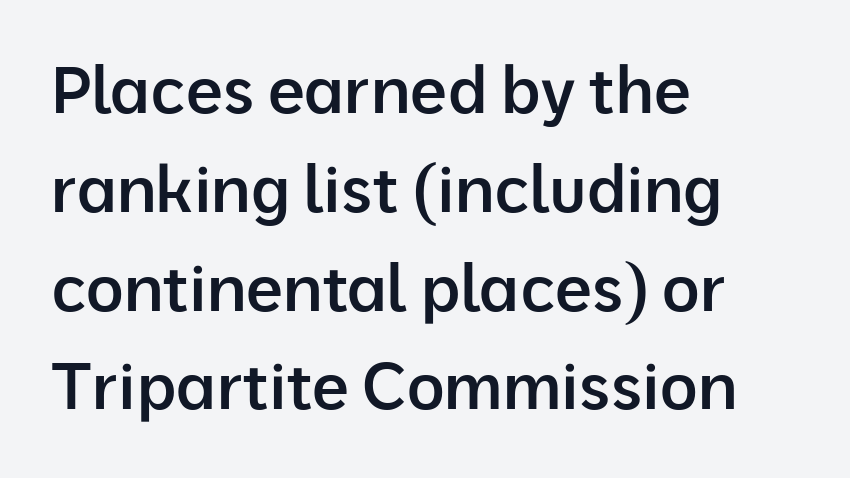
The image shows 65 px semibold sans-serif type, upright; set left-aligned, normal line spacing (1.52x), normal letter spacing, not underlined; low stroke contrast and a medium x-height.
